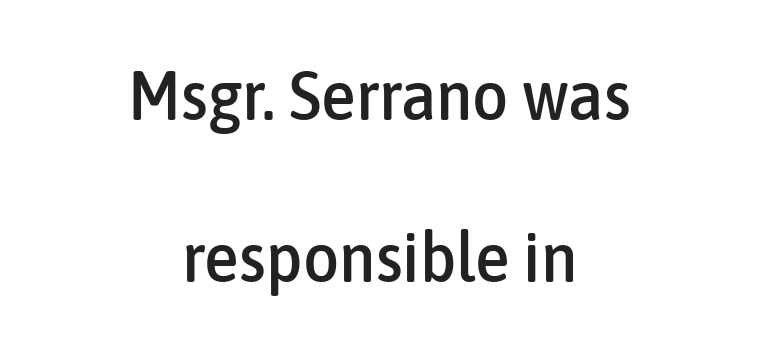
The image shows 70 px condensed sans-serif type, upright; set centered, loose line spacing (2.32x), normal letter spacing, not underlined; low stroke contrast and a medium x-height.
